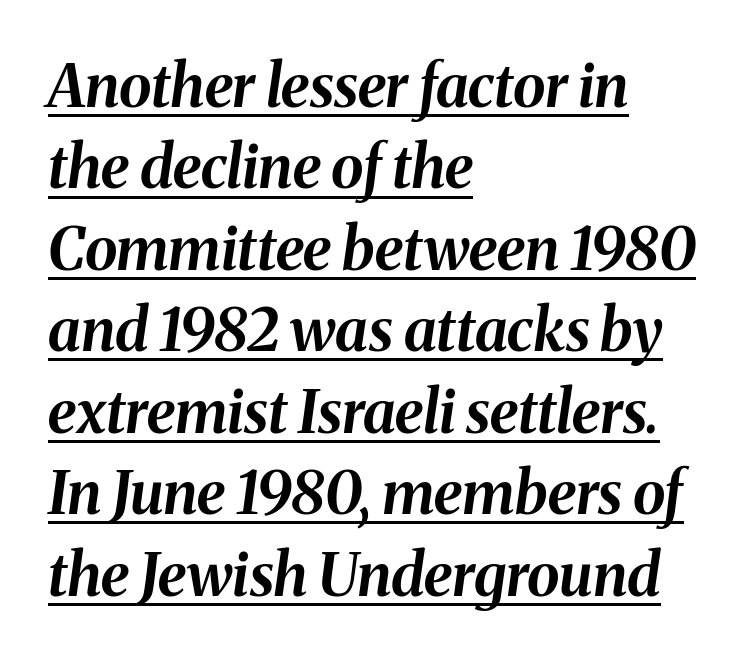
Q: Is the text bold? A: Yes.
Q: Is the text italic (slanted)? A: Yes, it leans right by about 8 degrees.
Q: Is the text underlined? A: Yes.
Q: How is the paragraph aligned? A: Left-aligned.
Q: Is the spacing between letters normal or unusually wide? A: Normal.
Q: Is the spacing between lines tight, normal or loose? A: Normal.
Q: Width (condensed, normal, or wide)? A: Normal.
Q: Stroke contrast? A: Medium.
Q: x-height? A: Medium.
Q: Monospaced? A: No.
